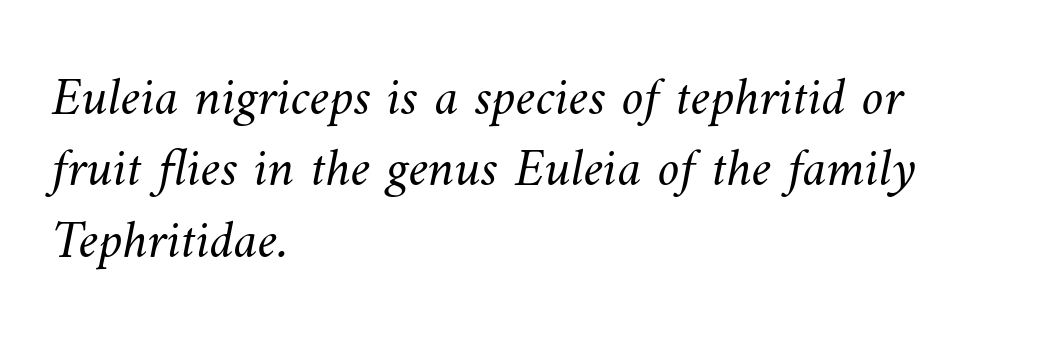
Q: Is the text bold? A: No.
Q: Is the text underlined? A: No.
Q: How is the paragraph aligned? A: Left-aligned.
Q: Is the spacing between letters normal or unusually wide? A: Normal.
Q: Is the spacing between lines tight, normal or loose? A: Normal.
Q: Width (condensed, normal, or wide)? A: Normal.
Q: Stroke contrast? A: Medium.
Q: x-height? A: Small.
Q: Monospaced? A: No.
